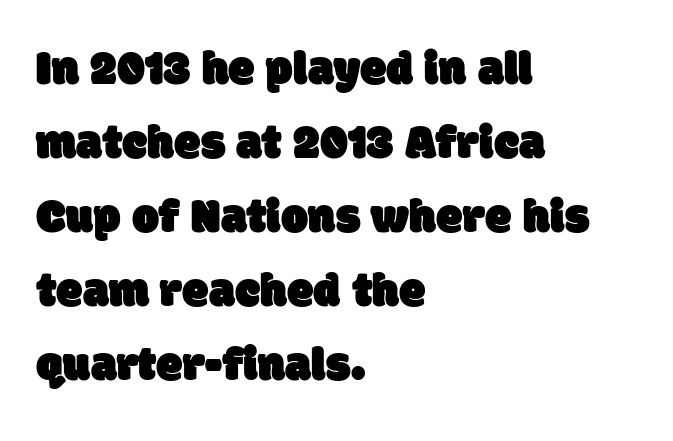
The image shows 48 px sans-serif type; set left-aligned, normal line spacing (1.54x), normal letter spacing, not underlined; low stroke contrast and a large x-height.
